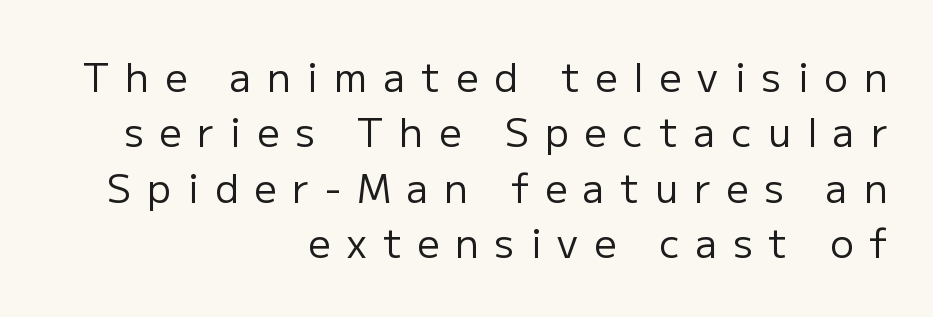
The image shows 39 px regular-weight sans-serif type, upright; set right-aligned, normal line spacing (1.42x), unusually wide letter spacing (+0.41 em), not underlined; low stroke contrast and a medium x-height.
